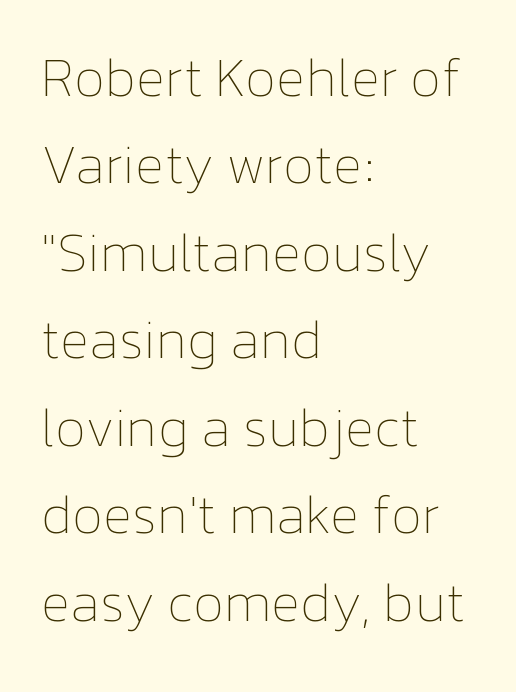
The letters advance in unequal steps, a hallmark of proportional type. Horizontal alignment here is leftward, the default for most running prose. This rendering leaves character spacing at its baseline value. Compared with a typical body face, this is equally light or lighter still. Honestly, the row spacing looks completely unremarkable.
